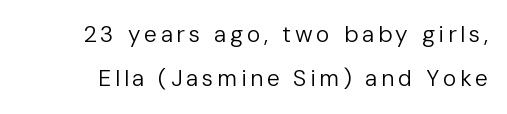
The image shows 23 px text type, upright; set loose line spacing (1.92x), not underlined.
